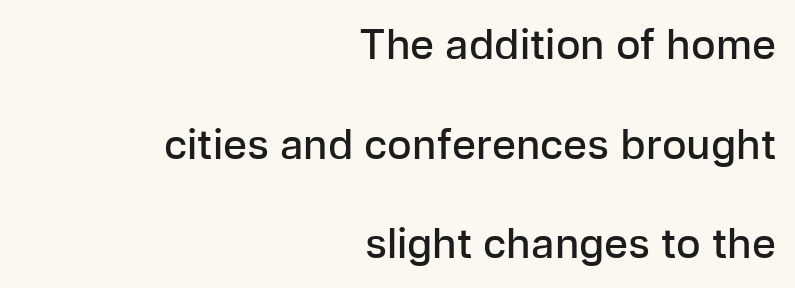
{"serif": "no", "italic": "no", "bold": "semi", "weight": "semibold", "width": "normal", "stroke_contrast": "low", "x_height": "medium", "monospaced": "no", "underline": "no", "align": "right", "line_spacing": "loose", "line_spacing_ratio": 2.43, "letter_spacing": "normal", "letter_spacing_em": 0.0, "glyph_px": 41}
